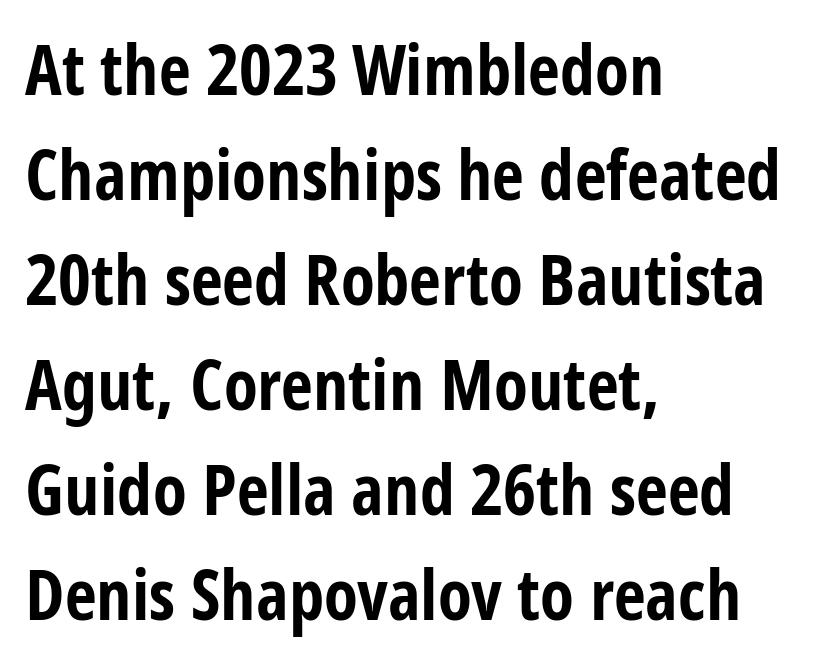
Q: Is the text bold? A: Yes.
Q: Is the text italic (slanted)? A: No, it is upright.
Q: Is the typeface a serif or a sans-serif typeface? A: Sans-serif.
Q: Is the text underlined? A: No.
Q: How is the paragraph aligned? A: Left-aligned.
Q: Is the spacing between letters normal or unusually wide? A: Normal.
Q: Is the spacing between lines tight, normal or loose? A: Normal.
Q: Width (condensed, normal, or wide)? A: Condensed.
Q: Stroke contrast? A: Low.
Q: x-height? A: Large.
Q: Monospaced? A: No.
